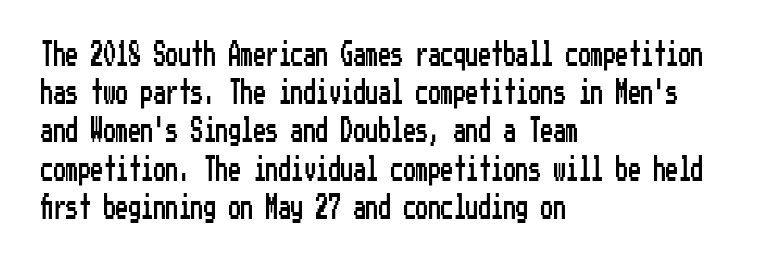
Descenders hang freely into open space. Teacher's note: observe the even left margin — that is flush-left alignment. The vertical gap from one line to the next is medium. If you drew a line through each stem, it would be perfectly vertical. The letters sit at their default tracking, neither squeezed nor spread.
